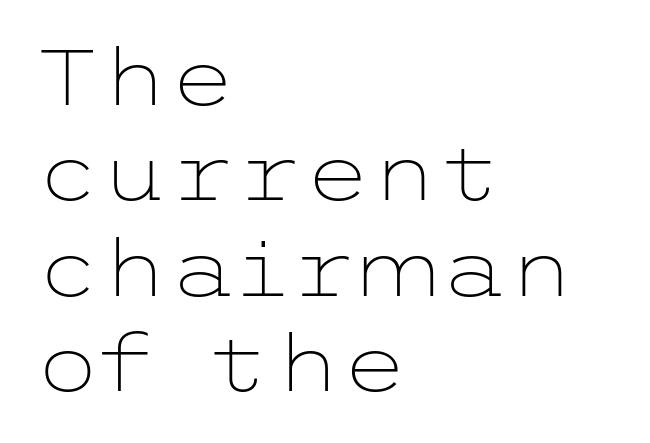
{"serif": "no", "italic": "no", "bold": "no", "weight": "light", "width": "wide", "stroke_contrast": "low", "x_height": "medium", "underline": "no", "align": "left", "line_spacing_ratio": 1.24, "letter_spacing": "normal", "letter_spacing_em": 0.0, "glyph_px": 77}
